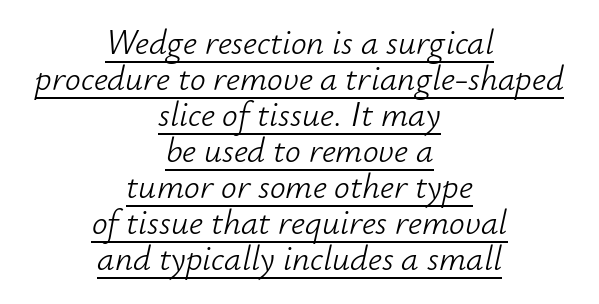
Q: Is the text bold? A: No.
Q: Is the text italic (slanted)? A: Yes, it leans right by about 12 degrees.
Q: Is the text underlined? A: Yes.
Q: How is the paragraph aligned? A: Centered.
Q: Is the spacing between letters normal or unusually wide? A: Normal.
Q: Is the spacing between lines tight, normal or loose? A: Tight.
Q: Width (condensed, normal, or wide)? A: Normal.
Q: Stroke contrast? A: Low.
Q: x-height? A: Small.
Q: Monospaced? A: No.
